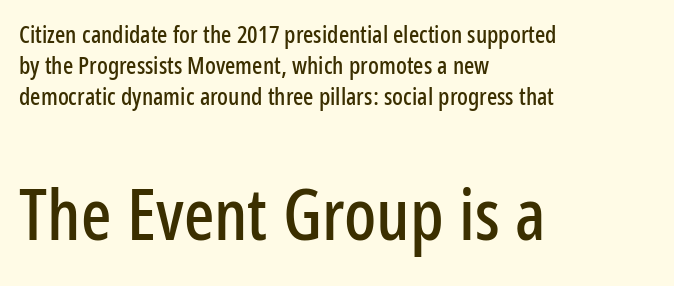
{"serif": "no", "italic": "no", "width": "condensed", "stroke_contrast": "low", "x_height": "medium", "monospaced": "no", "underline": "no", "align": "left", "line_spacing": "normal", "line_spacing_ratio": 1.3, "letter_spacing": "normal", "letter_spacing_em": 0.0, "larger_block": "second", "size_ratio": 2.96, "glyph_px": 71}
